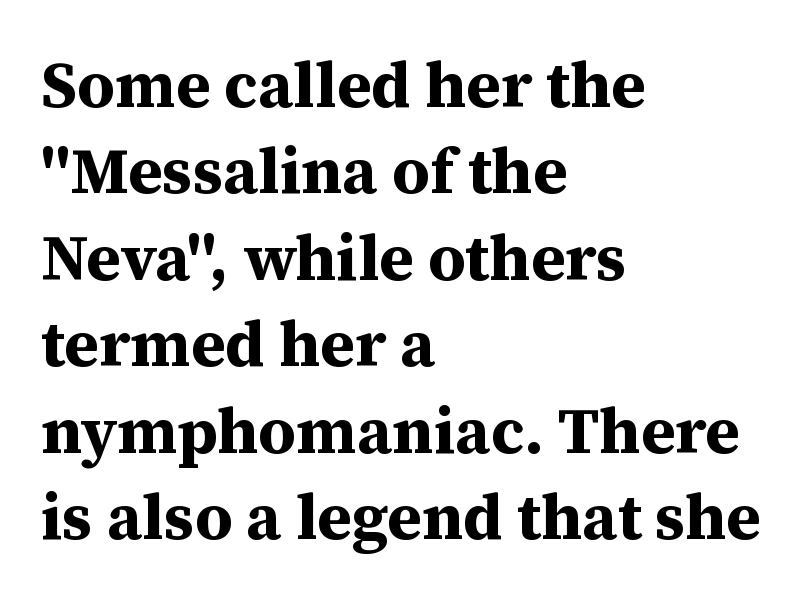
The image shows 64 px bold serif type, upright; set left-aligned, normal line spacing (1.35x), normal letter spacing, not underlined; medium stroke contrast and a medium x-height.
